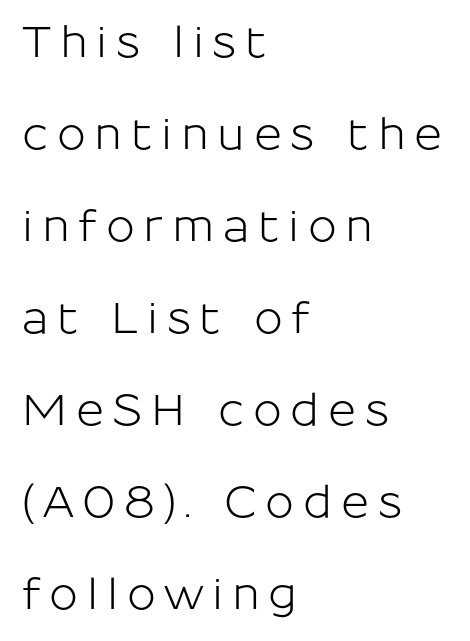
{"serif": "no", "italic": "no", "width": "normal", "stroke_contrast": "low", "x_height": "medium", "monospaced": "no", "underline": "no", "align": "left", "line_spacing": "loose", "line_spacing_ratio": 2.14, "letter_spacing": "wide", "letter_spacing_em": 0.2, "glyph_px": 43}
